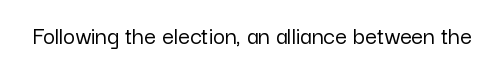
{"italic": "no", "underline": "no", "letter_spacing": "normal", "letter_spacing_em": 0.0, "glyph_px": 26}
